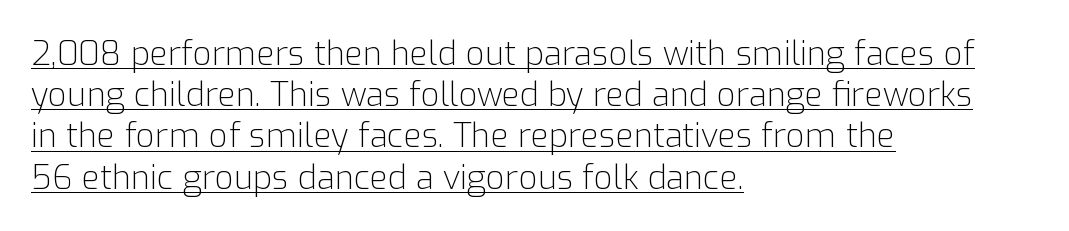
Q: Is the text bold? A: No.
Q: Is the text italic (slanted)? A: No, it is upright.
Q: Is the typeface a serif or a sans-serif typeface? A: Sans-serif.
Q: Is the text underlined? A: Yes.
Q: How is the paragraph aligned? A: Left-aligned.
Q: Is the spacing between letters normal or unusually wide? A: Normal.
Q: Is the spacing between lines tight, normal or loose? A: Normal.
Q: Width (condensed, normal, or wide)? A: Normal.
Q: Stroke contrast? A: Low.
Q: x-height? A: Medium.
Q: Monospaced? A: No.
